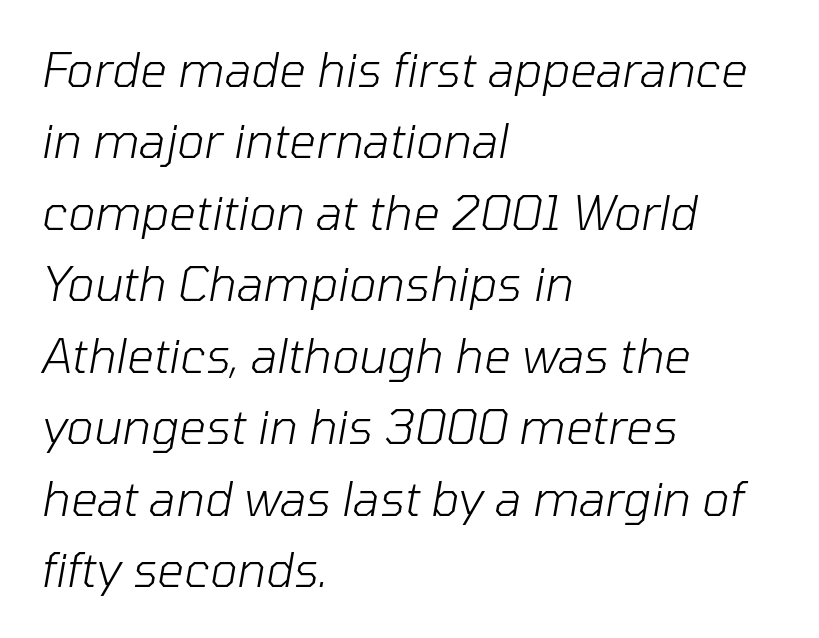
The image shows 47 px light type, italic (leaning right); set left-aligned, normal line spacing (1.52x), normal letter spacing, not underlined; low stroke contrast and a medium x-height.
